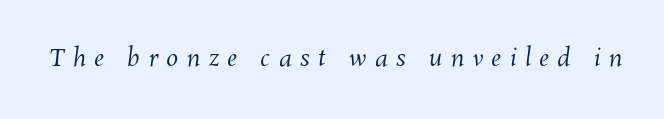
Q: Is the text bold? A: No.
Q: Is the text underlined? A: No.
Q: Is the spacing between letters normal or unusually wide? A: Unusually wide.
